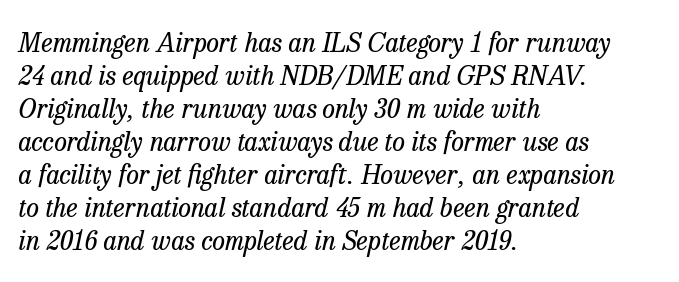
{"italic": "yes", "lean": "right", "slant_degrees": 13, "bold": "no", "underline": "no", "align": "left", "line_spacing": "normal", "line_spacing_ratio": 1.27, "letter_spacing": "normal", "letter_spacing_em": 0.0, "glyph_px": 26}
